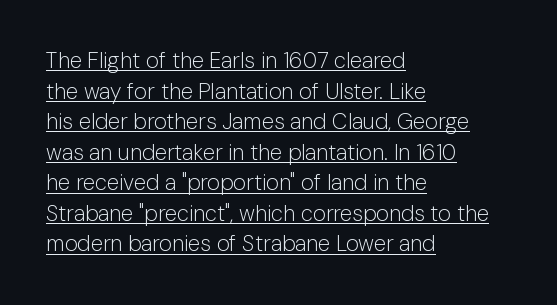
The font is comparable to plain body text, perhaps lighter. A baseline rule has been typeset under these characters. A classic flush-left, rag-right setting is used for this passage. A normal amount of white space separates one row of letters from the next. Students, note that the glyphs here touch the page at normal intervals. Italic: no, the glyphs are upright roman.
